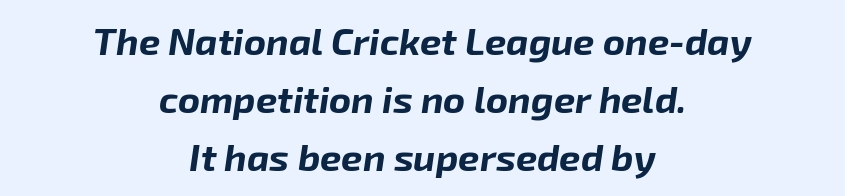
No extra tracking has been applied to these lines. Designer's note — italics engaged. If you folded the block vertically in half, each line would mirror itself in length. Vertically, the passage feels balanced, rows spaced as you'd expect. Strokes here are thick enough to call this a true bold. These lines are rendered in a variable-pitch font.
